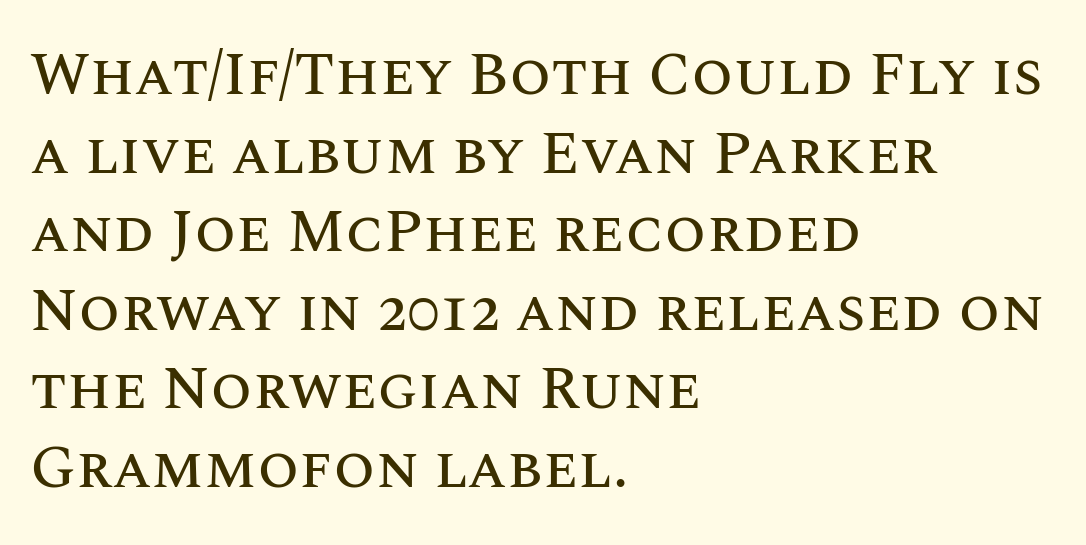
The image shows 60 px text type, upright; set left-aligned, normal line spacing (1.31x), normal letter spacing, not underlined; medium stroke contrast and a large x-height.
